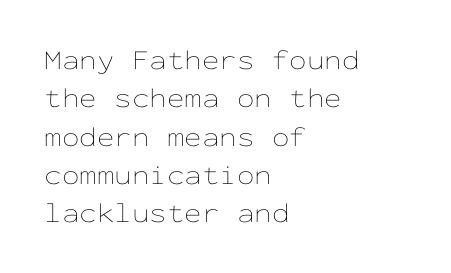
{"italic": "no", "bold": "no", "weight": "thin", "width": "wide", "stroke_contrast": "low", "x_height": "medium", "monospaced": "yes", "underline": "no", "align": "left", "line_spacing": "normal", "line_spacing_ratio": 1.37, "letter_spacing": "normal", "letter_spacing_em": 0.0, "glyph_px": 28}
